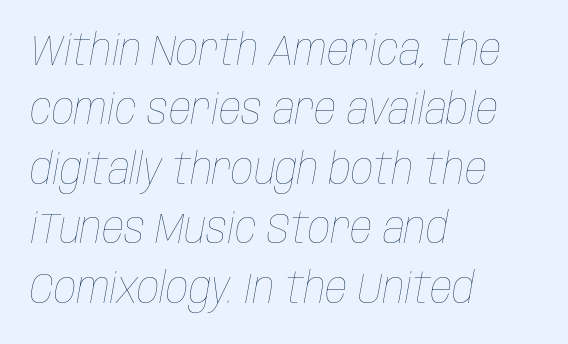
Each letter keeps its own natural width here, so spacing adapts to shape. Rule under the text: the space is simply empty. Spacing between characters is what you'd get straight out of the box. Think standard paragraph weight, or any step lighter than that. Every row of glyphs begins at an identical x-position on the left.
